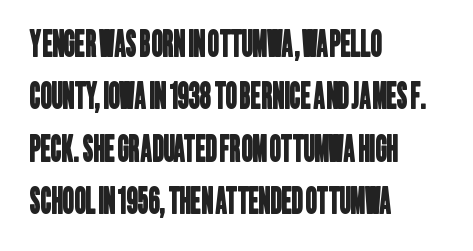
Spacing verdict: proportional, widths tailored to each character. Words float on clear page, feet unadorned. This rendering uses left alignment, leaving the right contour irregular. To sum up the face: it is a sans, with no serifs.
